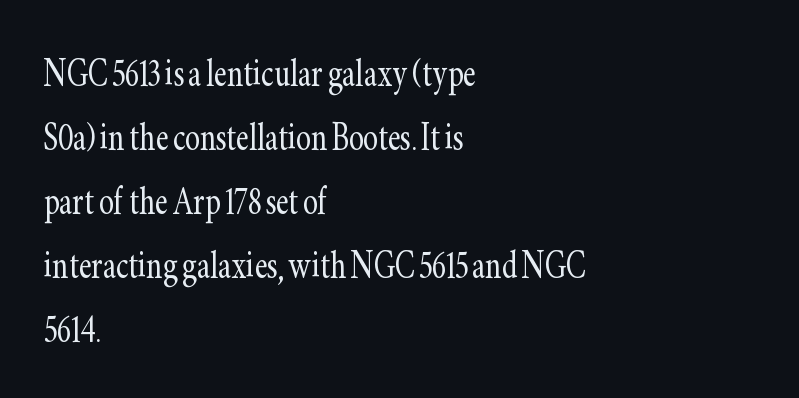
Q: Is the text bold? A: No.
Q: Is the text italic (slanted)? A: No, it is upright.
Q: Is the typeface a serif or a sans-serif typeface? A: Serif.
Q: Is the text underlined? A: No.
Q: How is the paragraph aligned? A: Left-aligned.
Q: Is the spacing between letters normal or unusually wide? A: Normal.
Q: Is the spacing between lines tight, normal or loose? A: Normal.
Q: Width (condensed, normal, or wide)? A: Condensed.
Q: Stroke contrast? A: Low.
Q: x-height? A: Small.
Q: Monospaced? A: No.
